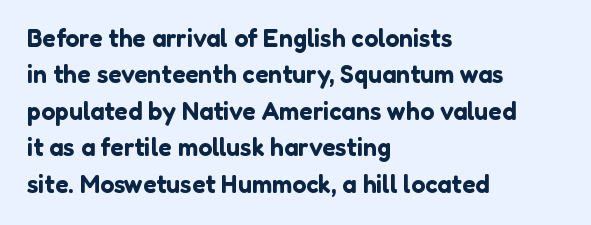
Plain, unruled lines of type. The type is set solid horizontally, with unmodified tracking. Tall strokes in this sample are plumb rather than angled. Regarding leading, the lines here are spaced in the standard way.
